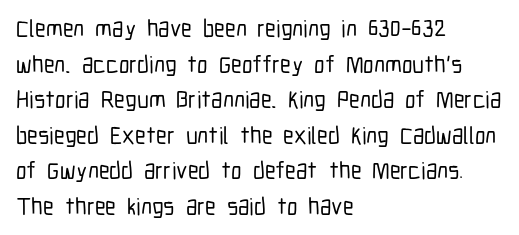
The image shows 24 px text type, upright; set left-aligned, normal line spacing (1.48x), normal letter spacing, not underlined.
